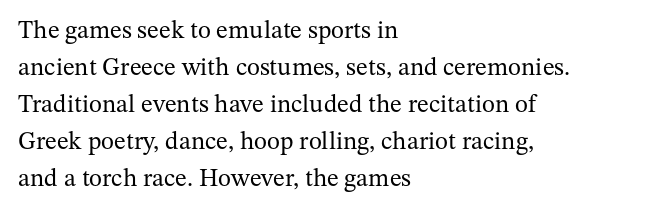
Q: Is the text bold? A: No.
Q: Is the text italic (slanted)? A: No, it is upright.
Q: Is the text underlined? A: No.
Q: How is the paragraph aligned? A: Left-aligned.
Q: Is the spacing between letters normal or unusually wide? A: Normal.
Q: Is the spacing between lines tight, normal or loose? A: Normal.
